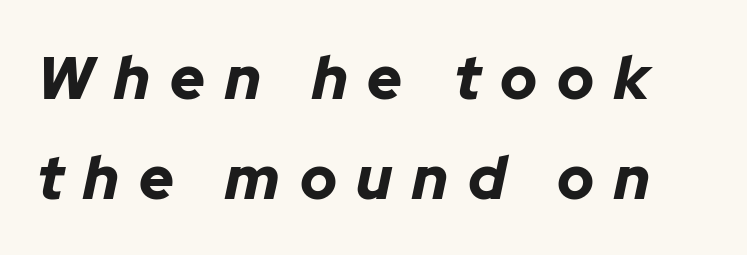
The image shows 60 px bold type, italic (leaning right); set normal line spacing (1.66x), unusually wide letter spacing (+0.33 em), not underlined; low stroke contrast and a medium x-height.
